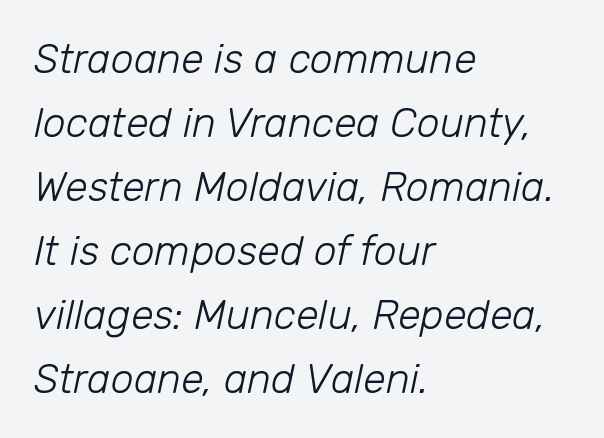
Do the characters align in a grid? No, the font is proportional. Looking at the ascenders, they clearly lean. One glance says typical: line gaps are just what's usual. Vertical stems look standard width or narrower in stroke.
